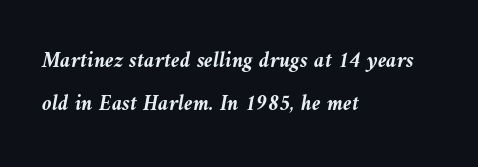
The image shows 22 px bold type, italic (leaning left); set left-aligned, loose line spacing (1.97x), normal letter spacing, not underlined.
